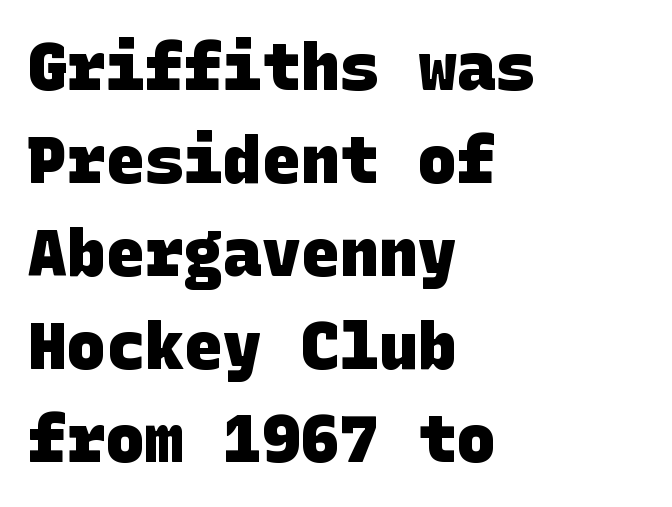
{"serif": "no", "bold": "yes", "weight": "heavy", "width": "normal", "stroke_contrast": "low", "x_height": "large", "underline": "no", "align": "left", "line_spacing": "normal", "line_spacing_ratio": 1.43, "letter_spacing": "normal", "letter_spacing_em": 0.0, "glyph_px": 65}
